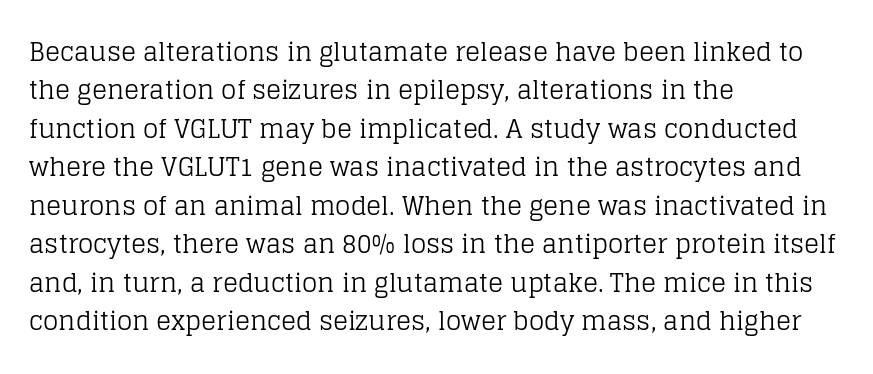
The image shows 25 px text type, upright; set left-aligned, normal line spacing (1.54x), normal letter spacing, not underlined.
